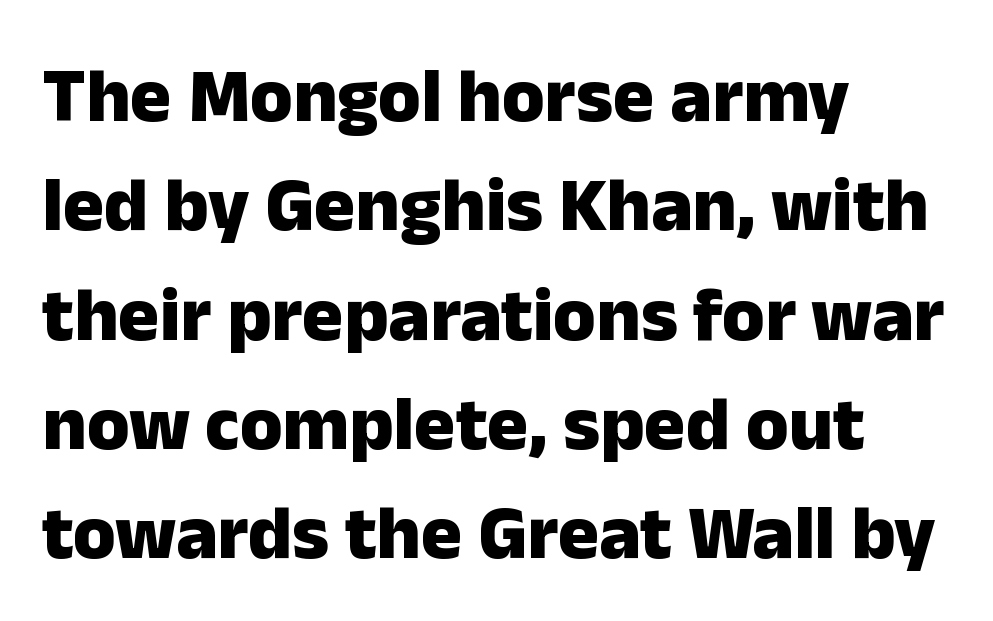
{"serif": "no", "italic": "no", "bold": "yes", "weight": "heavy", "width": "normal", "stroke_contrast": "low", "x_height": "medium", "monospaced": "no", "underline": "no", "align": "left", "line_spacing": "normal", "line_spacing_ratio": 1.42, "letter_spacing": "normal", "letter_spacing_em": 0.0, "glyph_px": 77}
